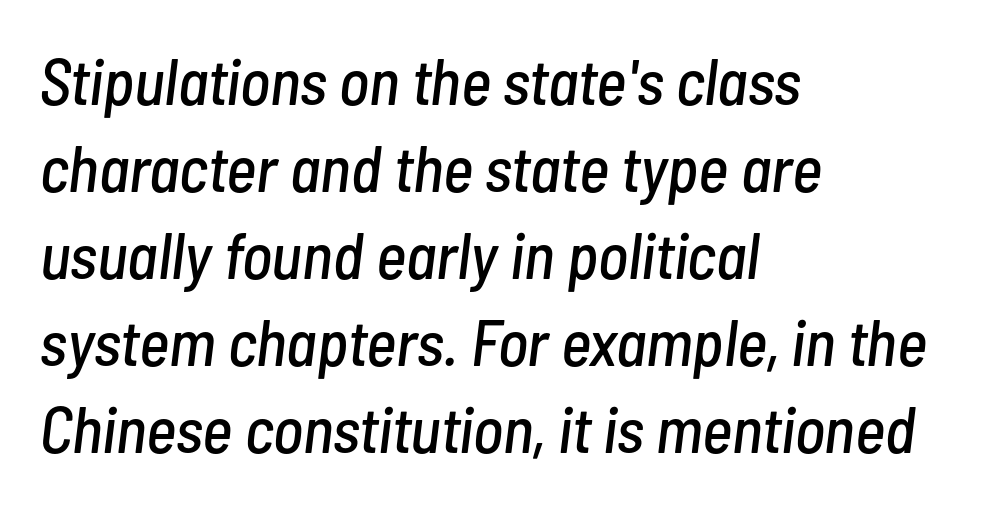
The image shows 65 px condensed type, italic (leaning right); set left-aligned, normal line spacing (1.34x), normal letter spacing, not underlined; low stroke contrast and a medium x-height.
